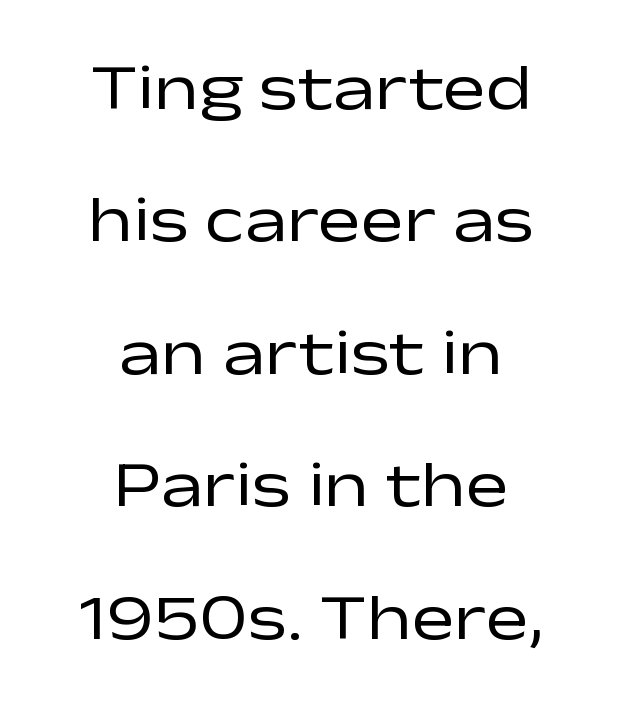
Q: Is the text bold? A: No.
Q: Is the text italic (slanted)? A: No, it is upright.
Q: Is the typeface a serif or a sans-serif typeface? A: Sans-serif.
Q: Is the text underlined? A: No.
Q: How is the paragraph aligned? A: Centered.
Q: Is the spacing between letters normal or unusually wide? A: Normal.
Q: Is the spacing between lines tight, normal or loose? A: Loose.
Q: Width (condensed, normal, or wide)? A: Wide.
Q: Stroke contrast? A: Low.
Q: x-height? A: Medium.
Q: Monospaced? A: No.
